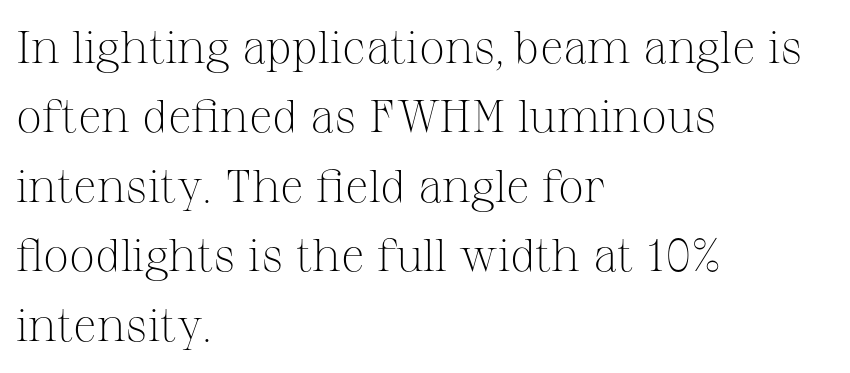
In terms of letterspacing, this is plain default setting. The passage is arranged the way most books set body copy — flush left. Baseline-to-baseline distance is the conventional proportion of letter height. Here the designer chose a conventional face with non-uniform glyph widths. Notice how the stems are strictly vertical — no italics here. The cut favours lightness, reaching ordinary text weight at its darkest.
